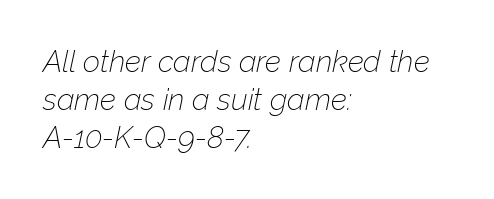
Leading matches the norm, producing a regular column. Stems here are at most as thick as an everyday book face. Character widths vary here, with narrow letters taking less room than wide ones. The space beneath each line is pristine and unruled. Each line starts at the same left margin while the right side varies. Would a proofreader flag this as italicized? Yes.
